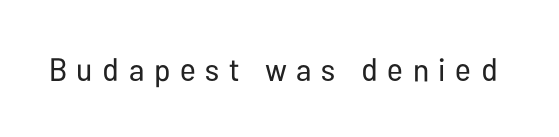
The specimen omits any rule beneath the text block's lines. Looks like regular typesetting: each glyph gets only the width it needs. Italic: no, the glyphs are upright roman. The characters display no serif detailing; their extremities are plain.
